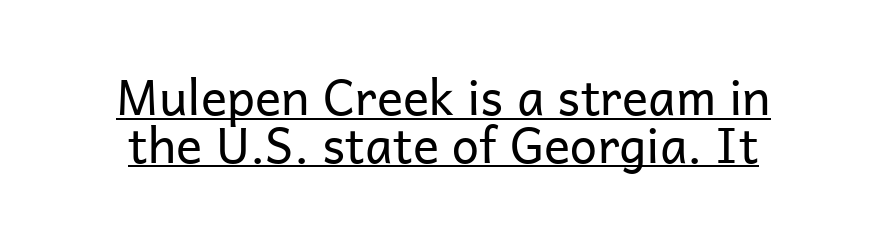
{"serif": "no", "italic": "no", "bold": "no", "weight": "regular", "width": "normal", "stroke_contrast": "low", "x_height": "medium", "monospaced": "no", "underline": "yes", "align": "center", "line_spacing": "tight", "line_spacing_ratio": 0.97, "letter_spacing": "normal", "letter_spacing_em": 0.0, "glyph_px": 49}
